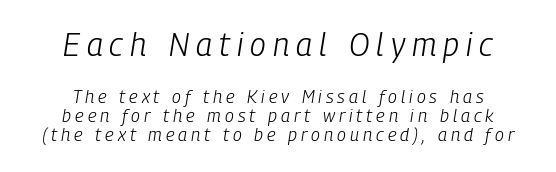
{"italic": "yes", "lean": "right", "slant_degrees": 9, "bold": "no", "weight": "light", "width": "condensed", "stroke_contrast": "low", "x_height": "medium", "monospaced": "no", "underline": "no", "align": "center", "line_spacing": "tight", "line_spacing_ratio": 1.07, "letter_spacing": "wide", "letter_spacing_em": 0.22, "larger_block": "first", "size_ratio": 1.78, "glyph_px": 32}
